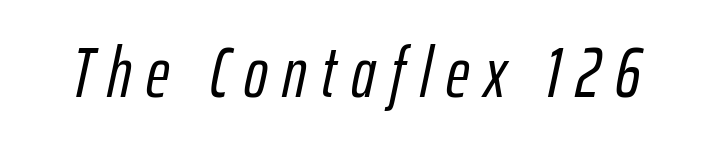
The image shows 71 px condensed type, italic (leaning right); set unusually wide letter spacing (+0.21 em), not underlined; low stroke contrast and a medium x-height.
